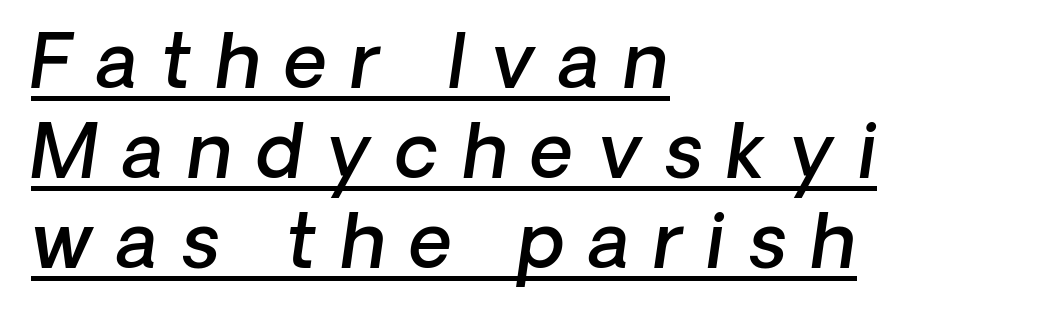
The line texture is sparse and dotted thanks to wide tracking. The passage shown is typed in a proportional face where columns would drift. Compared with an ordinary text face, these strokes are moderately heavier — a semibold. These lines are set flush left with a ragged right edge.
